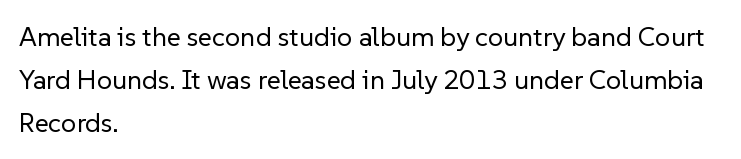
Line beginnings align vertically; line endings do not. Quick note: not italic, upright. No chunkiness to these letters — they're not bold. Default kerning and tracking; the words read as compact shapes.
